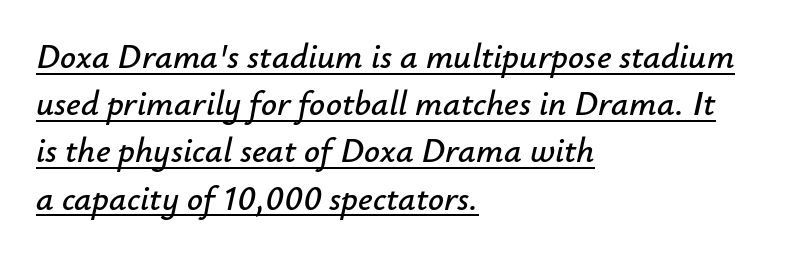
The lines sit at an ordinary, default distance from one another. Words appear dense and cohesive because spacing is normal. Italic? Definitely — the glyphs are oblique. The rendered words wear a rule along their underside. Think of a printed novel: that variable character pitch is what you see here.
